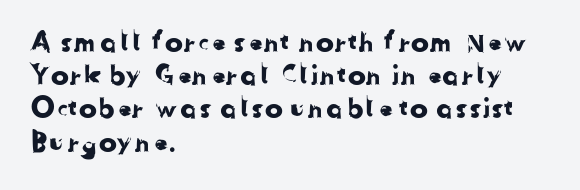
Q: Is the text underlined? A: No.
Q: How is the paragraph aligned? A: Left-aligned.
Q: Is the spacing between letters normal or unusually wide? A: Normal.
